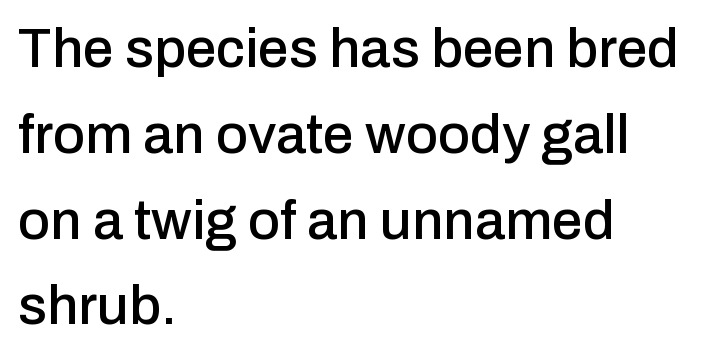
{"serif": "no", "italic": "no", "width": "normal", "stroke_contrast": "low", "x_height": "medium", "monospaced": "no", "underline": "no", "align": "left", "line_spacing": "normal", "line_spacing_ratio": 1.56, "letter_spacing": "normal", "letter_spacing_em": 0.0, "glyph_px": 55}
